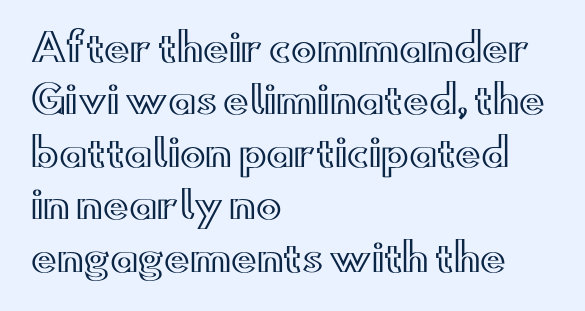
Q: Is the text italic (slanted)? A: No, it is upright.
Q: Is the text underlined? A: No.
Q: How is the paragraph aligned? A: Left-aligned.
Q: Is the spacing between letters normal or unusually wide? A: Normal.
Q: Is the spacing between lines tight, normal or loose? A: Normal.
Q: Width (condensed, normal, or wide)? A: Wide.
Q: x-height? A: Small.
Q: Monospaced? A: No.
